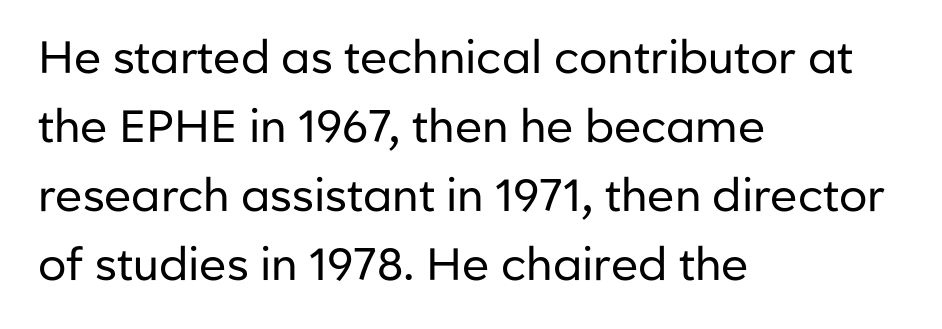
Q: Is the text bold? A: No.
Q: Is the text italic (slanted)? A: No, it is upright.
Q: Is the typeface a serif or a sans-serif typeface? A: Sans-serif.
Q: Is the text underlined? A: No.
Q: How is the paragraph aligned? A: Left-aligned.
Q: Is the spacing between letters normal or unusually wide? A: Normal.
Q: Is the spacing between lines tight, normal or loose? A: Normal.
Q: Width (condensed, normal, or wide)? A: Normal.
Q: Stroke contrast? A: Low.
Q: x-height? A: Medium.
Q: Monospaced? A: No.
